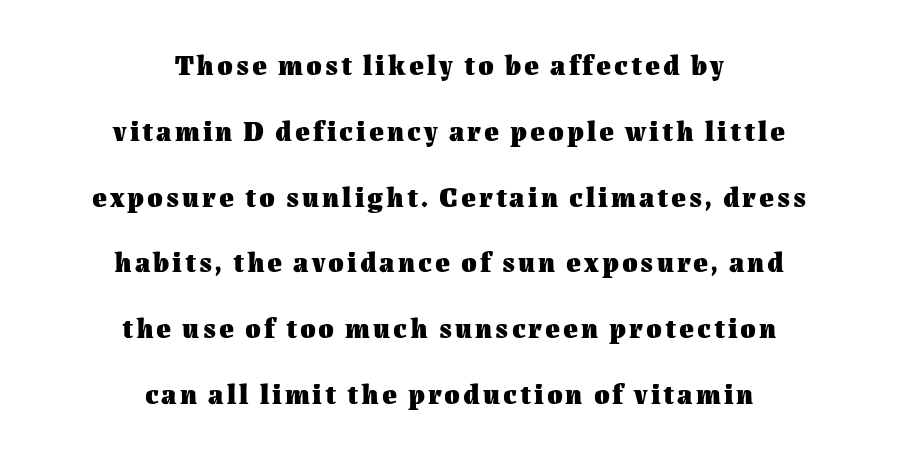
{"italic": "no", "bold": "yes", "weight": "heavy", "width": "normal", "stroke_contrast": "medium", "x_height": "medium", "monospaced": "no", "underline": "no", "align": "center", "line_spacing": "loose", "line_spacing_ratio": 2.35, "glyph_px": 28}
